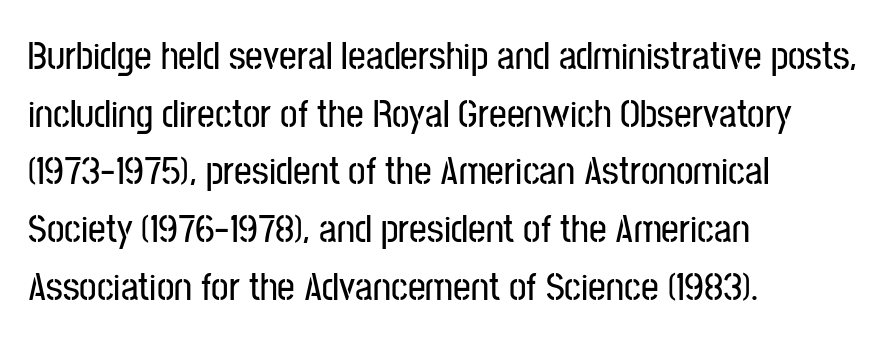
Nope, no serifs anywhere on these letters. The passage shown is typed in a proportional face where columns would drift. The ragged edge is on the right, which tells us the setting is flush left. Posture: straight, roman, zero tilt.
